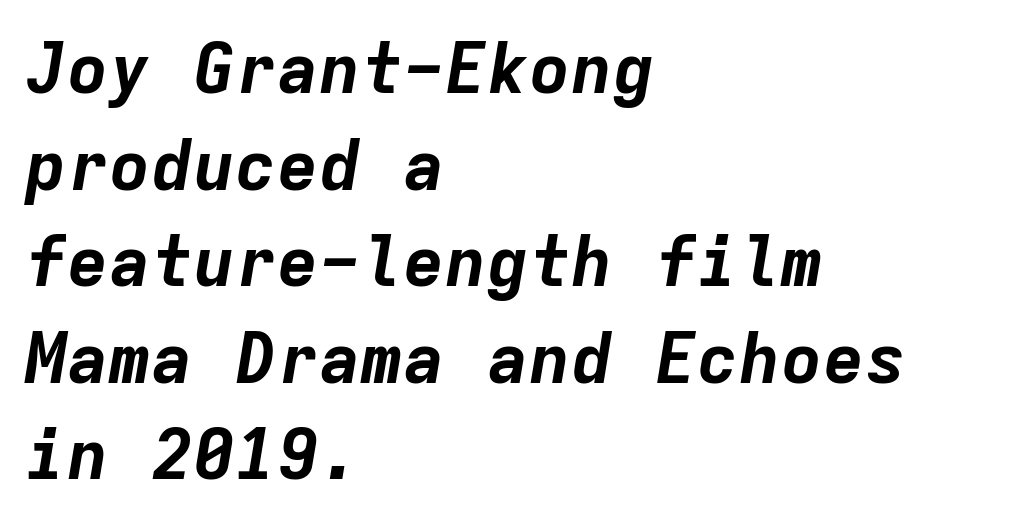
Q: Is the text bold? A: Yes.
Q: Is the text italic (slanted)? A: Yes, it leans right by about 9 degrees.
Q: Is the text underlined? A: No.
Q: How is the paragraph aligned? A: Left-aligned.
Q: Is the spacing between letters normal or unusually wide? A: Normal.
Q: Is the spacing between lines tight, normal or loose? A: Normal.
Q: Width (condensed, normal, or wide)? A: Normal.
Q: Stroke contrast? A: Low.
Q: x-height? A: Medium.
Q: Monospaced? A: Yes.
